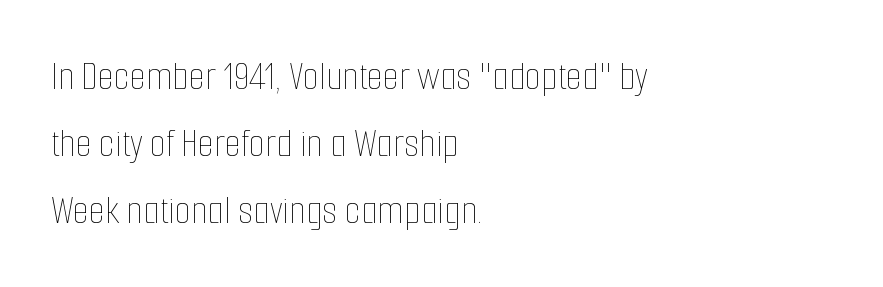
The image shows 42 px thin, condensed type, upright; set left-aligned, normal line spacing (1.59x), normal letter spacing, not underlined; low stroke contrast and a medium x-height.
